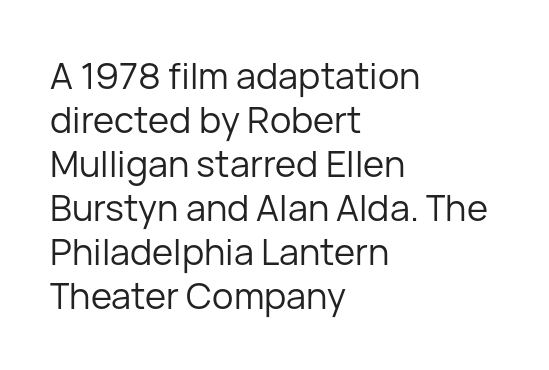
{"serif": "no", "italic": "no", "bold": "no", "weight": "regular", "width": "normal", "stroke_contrast": "low", "x_height": "medium", "monospaced": "no", "underline": "no", "align": "left", "line_spacing_ratio": 1.22, "letter_spacing": "normal", "letter_spacing_em": 0.0, "glyph_px": 36}
